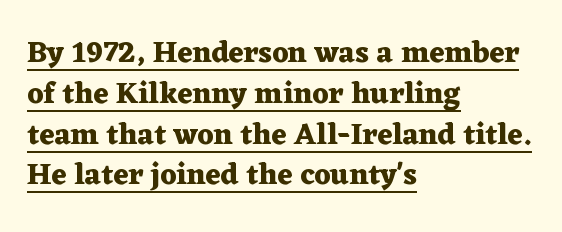
{"serif": "yes", "italic": "no", "bold": "yes", "weight": "heavy", "width": "wide", "stroke_contrast": "medium", "x_height": "medium", "monospaced": "no", "underline": "yes", "align": "left", "line_spacing": "normal", "line_spacing_ratio": 1.36, "letter_spacing": "normal", "letter_spacing_em": 0.0, "glyph_px": 30}
